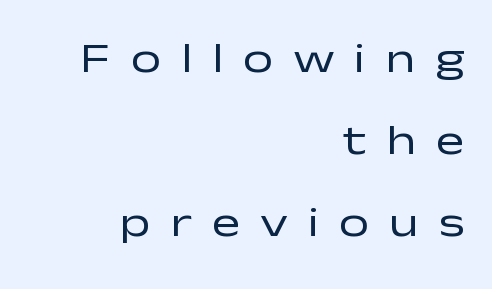
Q: Is the text bold? A: No.
Q: Is the text italic (slanted)? A: No, it is upright.
Q: Is the typeface a serif or a sans-serif typeface? A: Sans-serif.
Q: Is the text underlined? A: No.
Q: How is the paragraph aligned? A: Right-aligned.
Q: Is the spacing between letters normal or unusually wide? A: Unusually wide.
Q: Is the spacing between lines tight, normal or loose? A: Loose.
Q: Width (condensed, normal, or wide)? A: Wide.
Q: Stroke contrast? A: Low.
Q: x-height? A: Medium.
Q: Monospaced? A: No.
